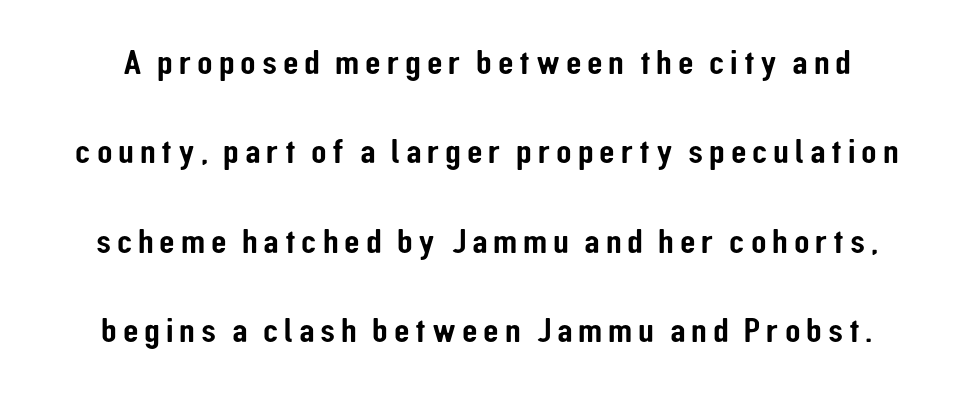
{"serif": "no", "italic": "no", "width": "condensed", "stroke_contrast": "low", "x_height": "medium", "monospaced": "no", "underline": "no", "line_spacing": "loose", "line_spacing_ratio": 2.48, "glyph_px": 36}
